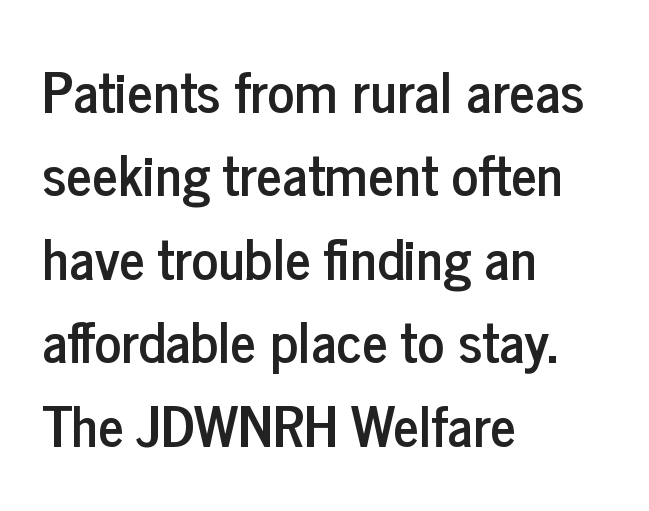
Descender tails drop into unmarked territory. Which margin do the lines hug? The left one — the right edge is uneven. Notice how descenders clear the ascenders below comfortably — that's standard leading. Is this a sans? Yes — the strokes have no serifs. Characters follow at the spacing the type designer built in. Looks like regular typesetting: each glyph gets only the width it needs.
